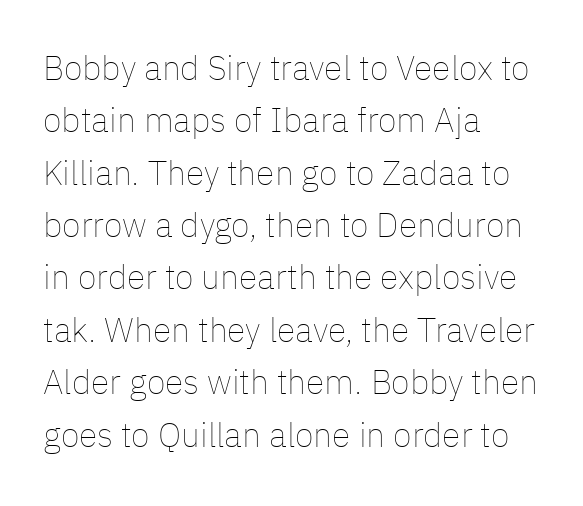
{"italic": "no", "bold": "no", "weight": "thin", "width": "normal", "stroke_contrast": "low", "x_height": "medium", "monospaced": "no", "underline": "no", "align": "left", "line_spacing": "normal", "line_spacing_ratio": 1.54, "letter_spacing": "normal", "letter_spacing_em": 0.0, "glyph_px": 34}
